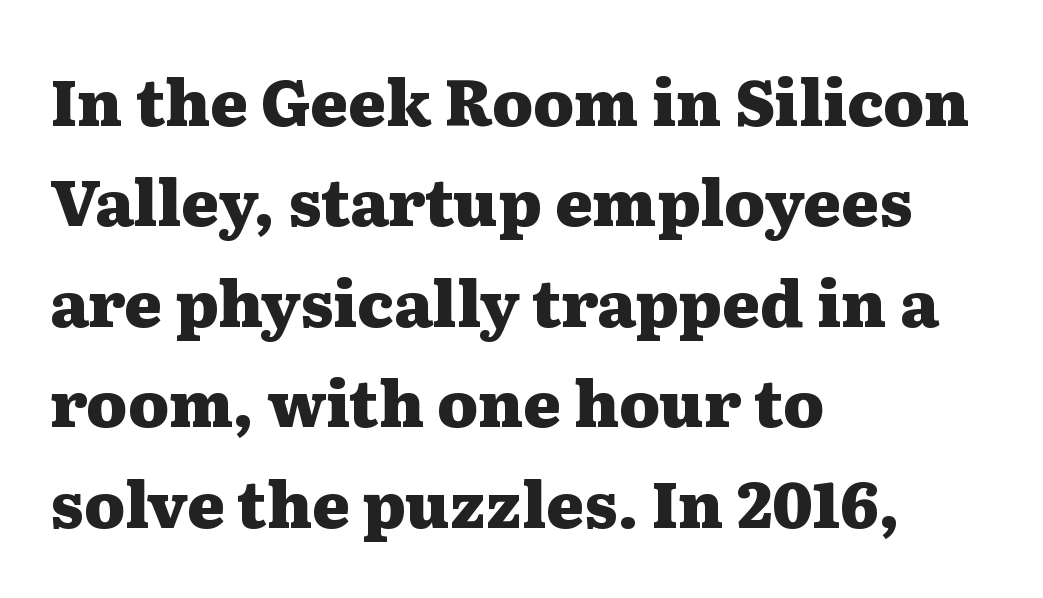
Q: Is the text bold? A: Yes.
Q: Is the text italic (slanted)? A: No, it is upright.
Q: Is the typeface a serif or a sans-serif typeface? A: Serif.
Q: Is the text underlined? A: No.
Q: How is the paragraph aligned? A: Left-aligned.
Q: Is the spacing between letters normal or unusually wide? A: Normal.
Q: Is the spacing between lines tight, normal or loose? A: Normal.
Q: Width (condensed, normal, or wide)? A: Wide.
Q: Stroke contrast? A: Medium.
Q: x-height? A: Medium.
Q: Monospaced? A: No.
